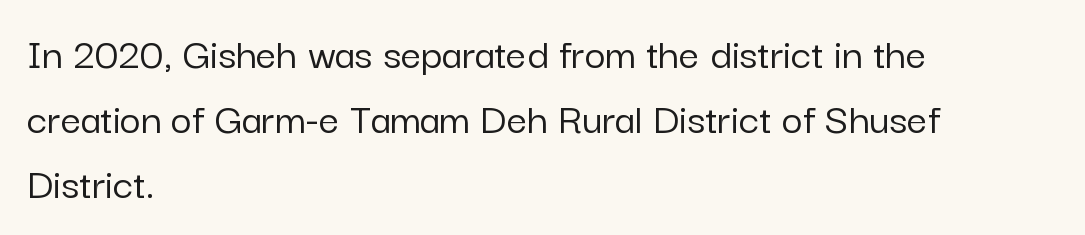
These lines are composed in type without serifs. Letter spacing: default. Lines of text with bare space underneath. A classic flush-left, rag-right setting is used for this passage.
